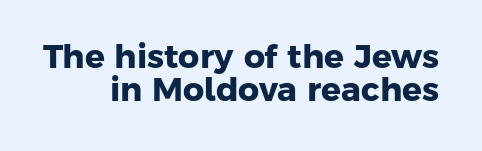
Horizontal bands of white between lines are thin slivers. The passage is arranged like a letterhead date or caption credit — flush right. What kind of face is this? One without serifs — a sans. Only glyphs here, with clear space below each row. Its strokes are broad and dark, the hallmark of bold type.
